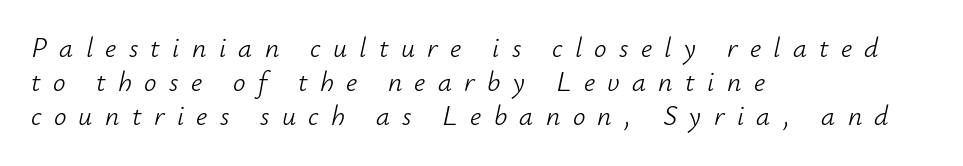
The image shows 28 px light type, italic (leaning right); set left-aligned, line spacing 1.22x, unusually wide letter spacing (+0.44 em), not underlined; low stroke contrast and a small x-height.
